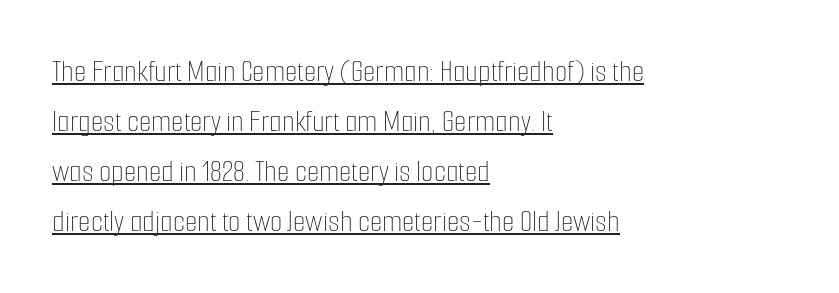
The image shows 32 px thin, condensed type, upright; set left-aligned, normal line spacing (1.56x), normal letter spacing, underlined; low stroke contrast and a medium x-height.
